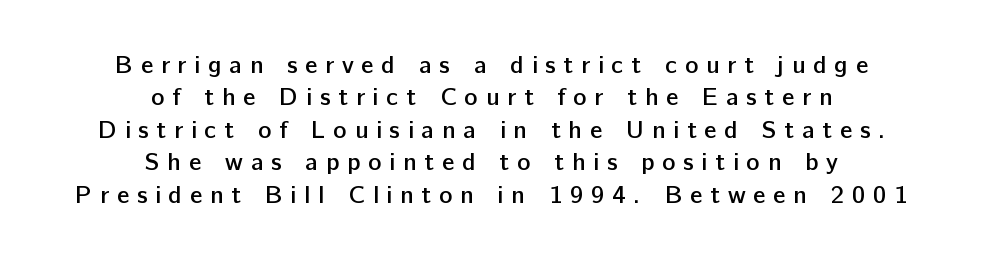
{"italic": "no", "bold": "semi", "underline": "no", "align": "center", "line_spacing": "normal", "line_spacing_ratio": 1.3, "letter_spacing": "wide", "letter_spacing_em": 0.31, "glyph_px": 25}
